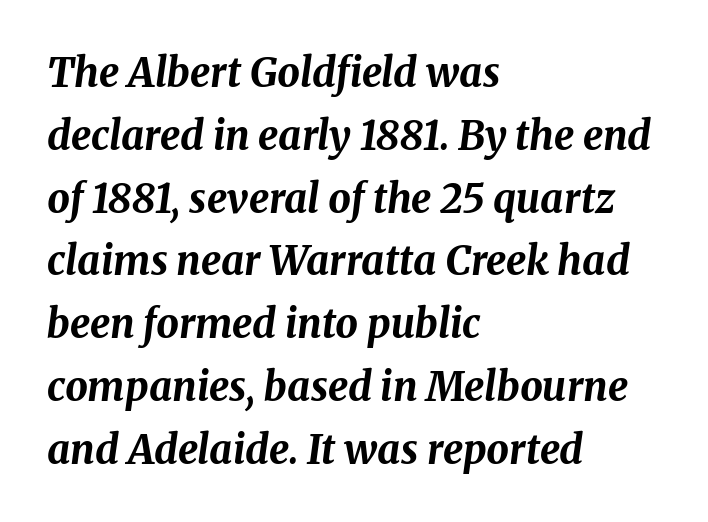
The image shows 40 px bold type, italic (leaning right); set left-aligned, normal line spacing (1.57x), normal letter spacing, not underlined; medium stroke contrast and a medium x-height.
